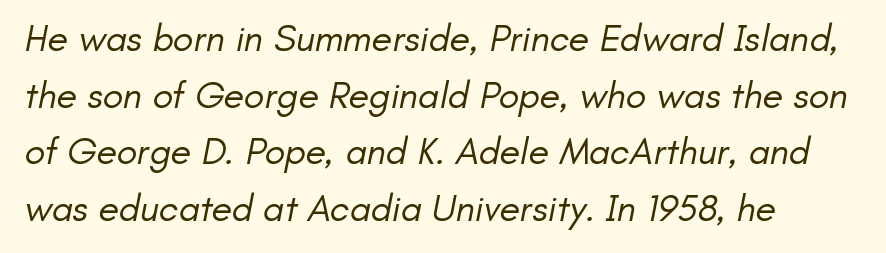
{"serif": "no", "bold": "no", "weight": "regular", "width": "normal", "stroke_contrast": "low", "x_height": "small", "monospaced": "no", "underline": "no", "align": "left", "line_spacing": "normal", "line_spacing_ratio": 1.49, "letter_spacing": "normal", "letter_spacing_em": 0.0, "glyph_px": 38}
